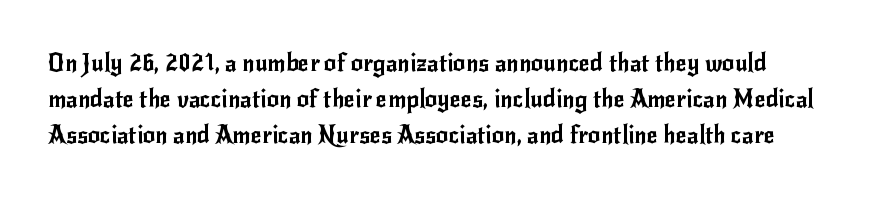
{"italic": "no", "underline": "no", "line_spacing": "normal", "line_spacing_ratio": 1.49, "letter_spacing": "normal", "letter_spacing_em": 0.0, "glyph_px": 24}
